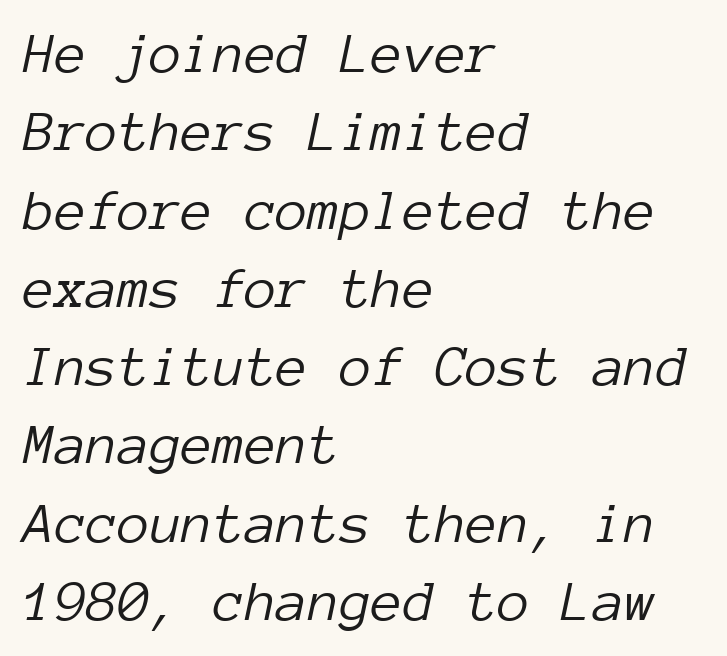
Q: Is the text bold? A: No.
Q: Is the text italic (slanted)? A: Yes, it leans right by about 12 degrees.
Q: Is the text underlined? A: No.
Q: How is the paragraph aligned? A: Left-aligned.
Q: Is the spacing between letters normal or unusually wide? A: Normal.
Q: Is the spacing between lines tight, normal or loose? A: Normal.
Q: Width (condensed, normal, or wide)? A: Normal.
Q: Stroke contrast? A: Low.
Q: x-height? A: Medium.
Q: Monospaced? A: Yes.
